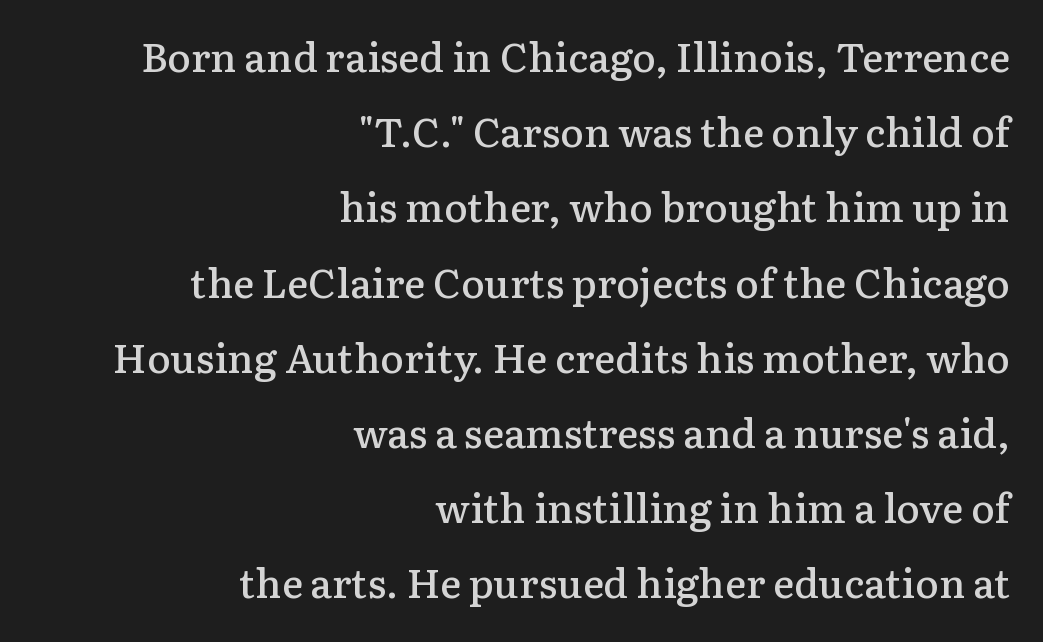
{"serif": "yes", "italic": "no", "bold": "semi", "weight": "semibold", "width": "normal", "stroke_contrast": "low", "x_height": "medium", "monospaced": "no", "underline": "no", "align": "right", "line_spacing_ratio": 1.88, "letter_spacing": "normal", "letter_spacing_em": 0.0, "glyph_px": 40}
